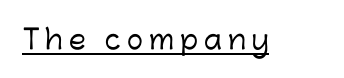
The image shows 27 px text type, upright; set unusually wide letter spacing (+0.23 em), underlined.
